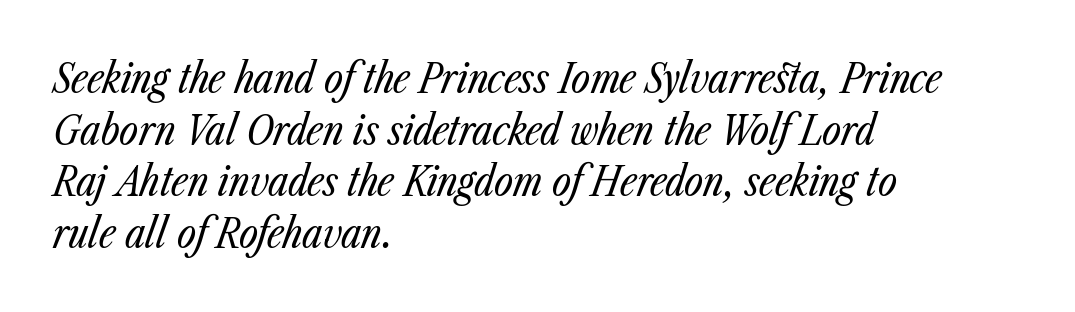
The image shows 41 px regular-weight, condensed type, italic (leaning right); set left-aligned, normal line spacing (1.26x), normal letter spacing, not underlined; low stroke contrast and a medium x-height.
